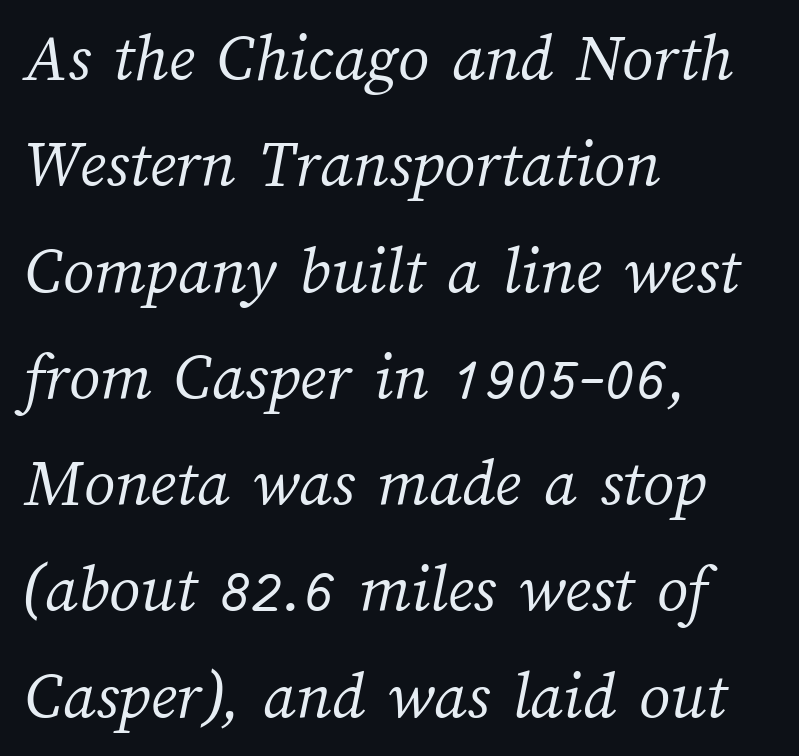
The image shows 69 px light type; set left-aligned, normal line spacing (1.54x), normal letter spacing, not underlined; medium stroke contrast and a medium x-height.
